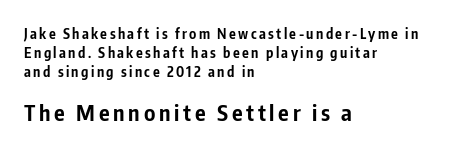
Q: Is the text bold? A: Yes.
Q: Is the text italic (slanted)? A: No, it is upright.
Q: Is the text underlined? A: No.
Q: How is the paragraph aligned? A: Left-aligned.
Q: Is the spacing between lines tight, normal or loose? A: Normal.
Q: Which block of text is set in a larger size, the first (top) or the second (bottom)? A: The second (bottom) one.
